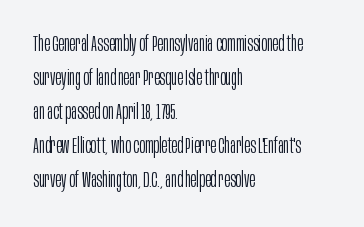
The image shows 22 px text type, upright; set left-aligned, normal line spacing (1.55x), normal letter spacing, not underlined.
